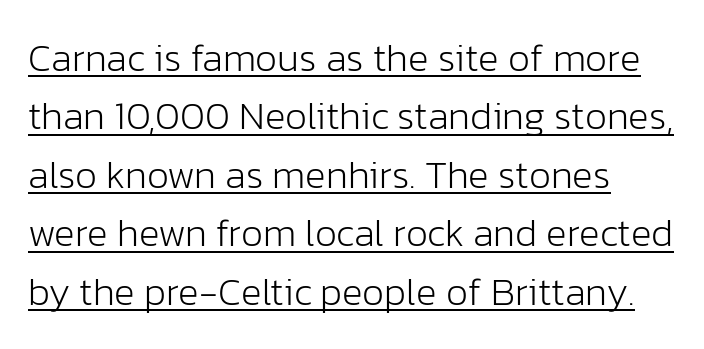
{"serif": "no", "italic": "no", "bold": "no", "weight": "light", "width": "normal", "stroke_contrast": "low", "x_height": "medium", "monospaced": "no", "underline": "yes", "align": "left", "line_spacing": "normal", "line_spacing_ratio": 1.5, "letter_spacing": "normal", "letter_spacing_em": 0.0, "glyph_px": 39}
